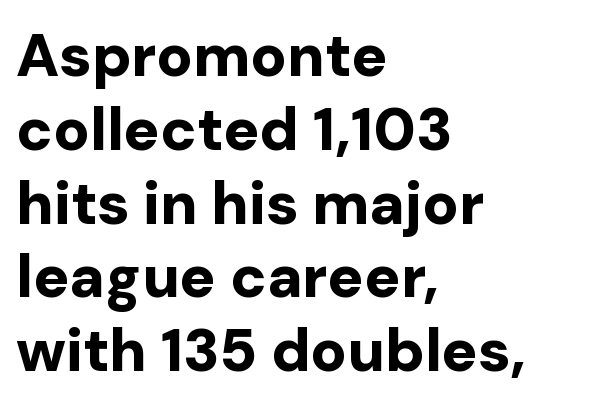
{"serif": "no", "italic": "no", "bold": "yes", "weight": "bold", "width": "normal", "stroke_contrast": "low", "x_height": "medium", "monospaced": "no", "underline": "no", "align": "left", "line_spacing_ratio": 1.23, "letter_spacing": "normal", "letter_spacing_em": 0.0, "glyph_px": 60}
